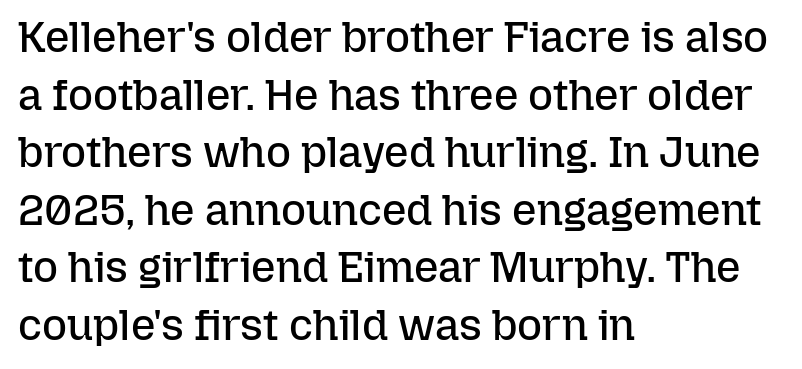
The typography opts for an upright posture over an oblique one. The cut favours lightness, reaching ordinary text weight at its darkest. Letter spacing: default. The lines are quadded left. Spacing verdict: proportional, widths tailored to each character.
